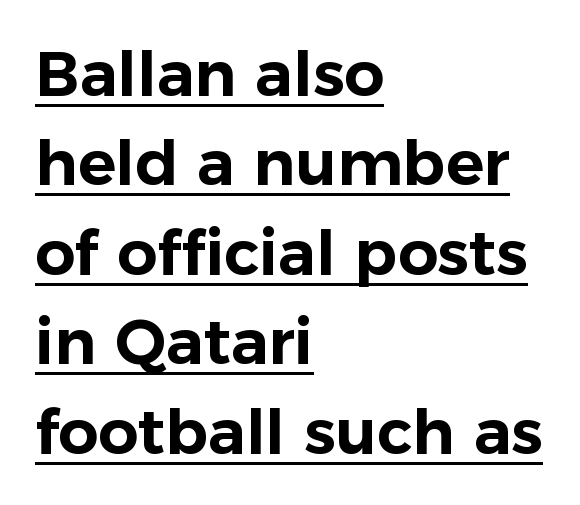
{"serif": "no", "italic": "no", "width": "normal", "stroke_contrast": "low", "x_height": "medium", "monospaced": "no", "underline": "yes", "align": "left", "line_spacing": "normal", "line_spacing_ratio": 1.42, "letter_spacing": "normal", "letter_spacing_em": 0.0, "glyph_px": 63}
